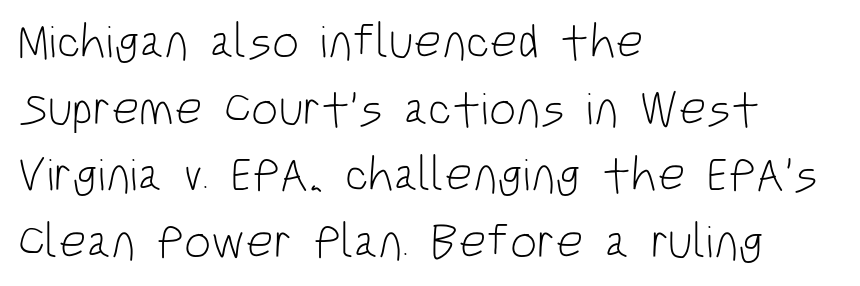
Q: Is the text bold? A: No.
Q: Is the text italic (slanted)? A: No, it is upright.
Q: Is the typeface a serif or a sans-serif typeface? A: Sans-serif.
Q: Is the text underlined? A: No.
Q: How is the paragraph aligned? A: Left-aligned.
Q: Is the spacing between letters normal or unusually wide? A: Normal.
Q: Is the spacing between lines tight, normal or loose? A: Normal.
Q: Width (condensed, normal, or wide)? A: Condensed.
Q: Stroke contrast? A: Low.
Q: x-height? A: Large.
Q: Monospaced? A: No.
